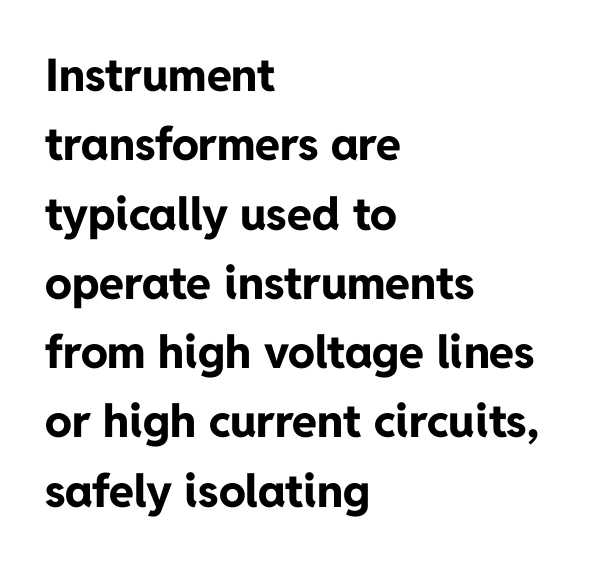
Q: Is the text bold? A: Yes.
Q: Is the text italic (slanted)? A: No, it is upright.
Q: Is the typeface a serif or a sans-serif typeface? A: Sans-serif.
Q: Is the text underlined? A: No.
Q: How is the paragraph aligned? A: Left-aligned.
Q: Is the spacing between letters normal or unusually wide? A: Normal.
Q: Is the spacing between lines tight, normal or loose? A: Normal.
Q: Width (condensed, normal, or wide)? A: Normal.
Q: Stroke contrast? A: Low.
Q: x-height? A: Medium.
Q: Monospaced? A: No.
